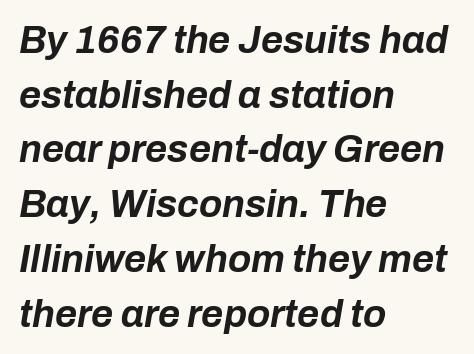
The image shows 38 px bold type, italic (leaning right); set left-aligned, normal line spacing (1.44x), normal letter spacing, not underlined; low stroke contrast and a medium x-height.
